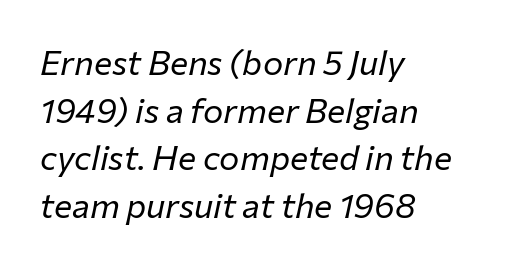
The face looks like a standard text weight, possibly lighter. The compositor pushed each line to the left boundary. Letter spacing: default. Descenders are the only things crossing below the line.
